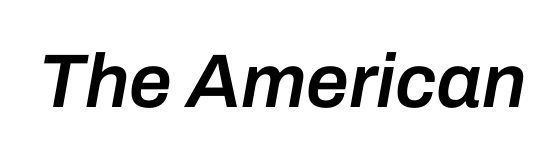
{"italic": "yes", "lean": "right", "slant_degrees": 10, "bold": "semi", "weight": "semibold", "width": "normal", "stroke_contrast": "low", "x_height": "medium", "monospaced": "no", "underline": "no", "letter_spacing": "normal", "letter_spacing_em": 0.0, "glyph_px": 76}
